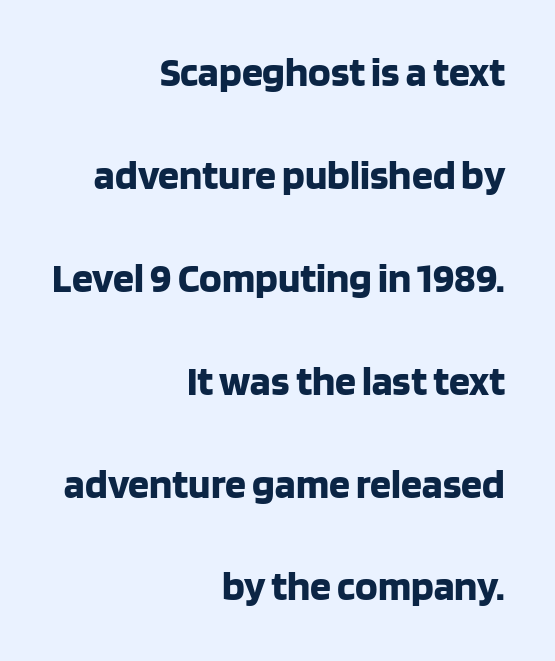
Q: Is the text bold? A: Yes.
Q: Is the text italic (slanted)? A: No, it is upright.
Q: Is the typeface a serif or a sans-serif typeface? A: Sans-serif.
Q: Is the text underlined? A: No.
Q: How is the paragraph aligned? A: Right-aligned.
Q: Is the spacing between letters normal or unusually wide? A: Normal.
Q: Is the spacing between lines tight, normal or loose? A: Loose.
Q: Width (condensed, normal, or wide)? A: Normal.
Q: Stroke contrast? A: Low.
Q: x-height? A: Large.
Q: Monospaced? A: No.
